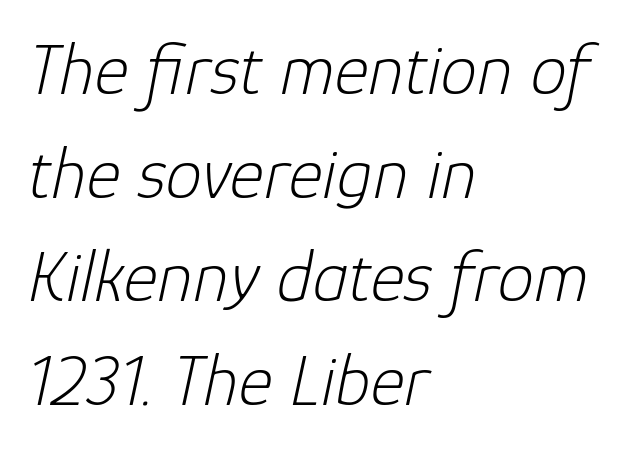
An italicized treatment has been applied to the whole sample. There is no visible air inserted between adjacent glyphs. Horizontal alignment here is leftward, the default for most running prose. Think of a printed novel: that variable character pitch is what you see here. The space between consecutive lines is moderate.
